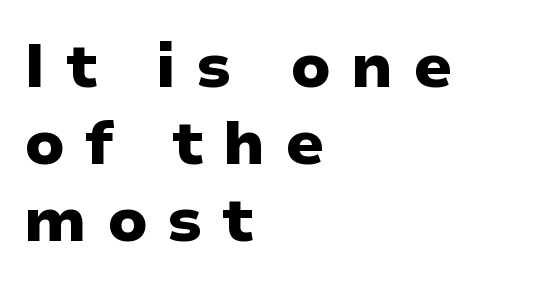
{"serif": "no", "italic": "no", "bold": "yes", "weight": "heavy", "width": "wide", "stroke_contrast": "low", "x_height": "medium", "monospaced": "no", "underline": "no", "align": "left", "line_spacing_ratio": 1.24, "letter_spacing": "wide", "letter_spacing_em": 0.31, "glyph_px": 62}
